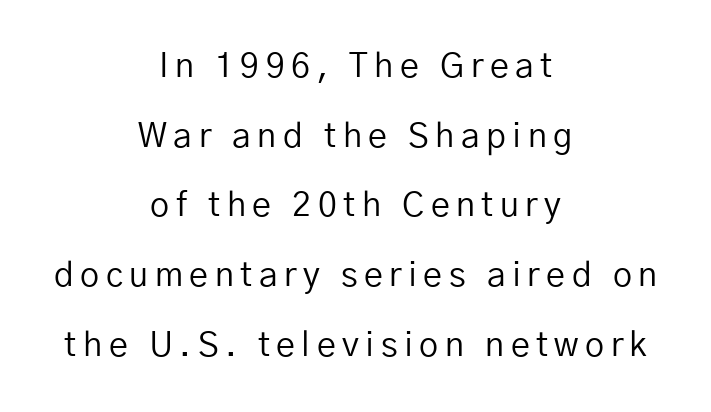
The image shows 34 px regular-weight sans-serif type, upright; set centered, loose line spacing (2.05x), not underlined; low stroke contrast and a medium x-height.
